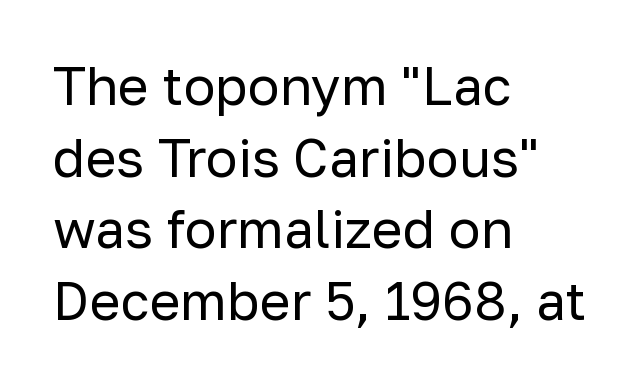
Typographically, this falls in the sans-serif category. The specimen omits any rule beneath the text block's lines. The passage shown is typed in a proportional face where columns would drift. The letters sit at their default tracking, neither squeezed nor spread.
